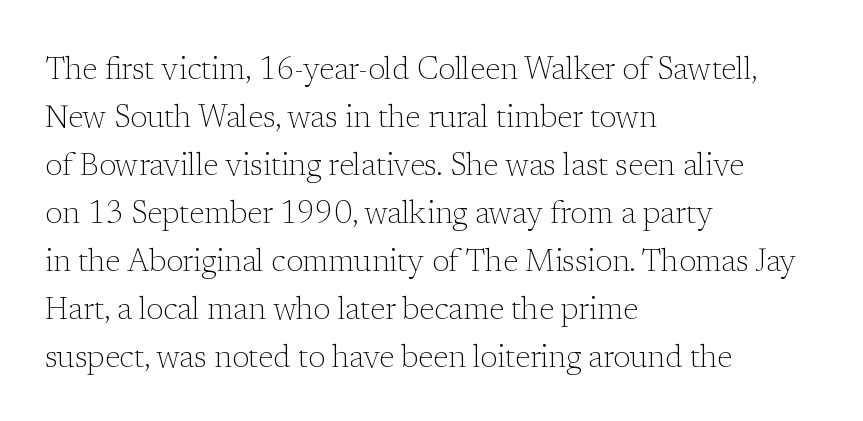
Q: Is the text bold? A: No.
Q: Is the text italic (slanted)? A: No, it is upright.
Q: Is the typeface a serif or a sans-serif typeface? A: Serif.
Q: Is the text underlined? A: No.
Q: How is the paragraph aligned? A: Left-aligned.
Q: Is the spacing between letters normal or unusually wide? A: Normal.
Q: Is the spacing between lines tight, normal or loose? A: Normal.
Q: Width (condensed, normal, or wide)? A: Normal.
Q: Stroke contrast? A: Low.
Q: x-height? A: Medium.
Q: Monospaced? A: No.
